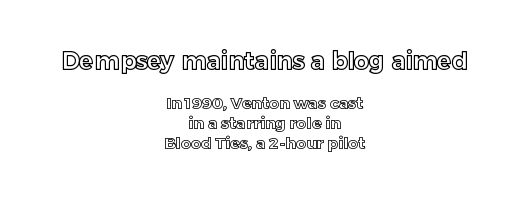
Q: Is the text italic (slanted)? A: No, it is upright.
Q: Is the text underlined? A: No.
Q: How is the paragraph aligned? A: Centered.
Q: Is the spacing between letters normal or unusually wide? A: Normal.
Q: Which block of text is set in a larger size, the first (top) or the second (bottom)? A: The first (top) one.
